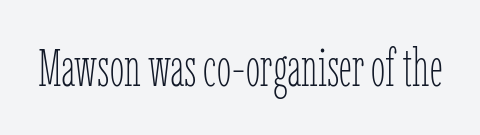
The image shows 52 px thin, condensed type, upright; set normal letter spacing, not underlined; low stroke contrast and a medium x-height.
